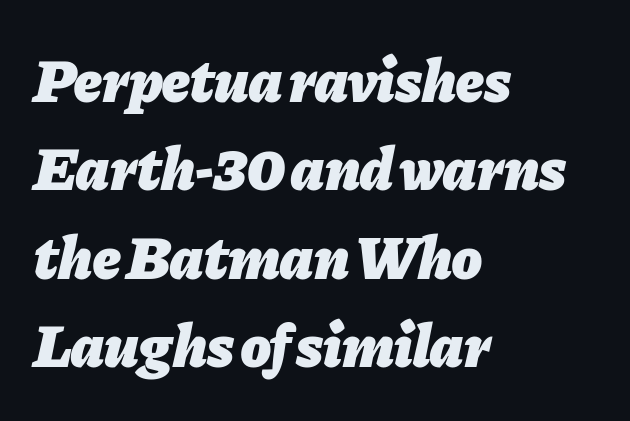
The image shows 61 px heavy type, italic (leaning right); set left-aligned, normal line spacing (1.45x), normal letter spacing, not underlined; low stroke contrast and a medium x-height.
